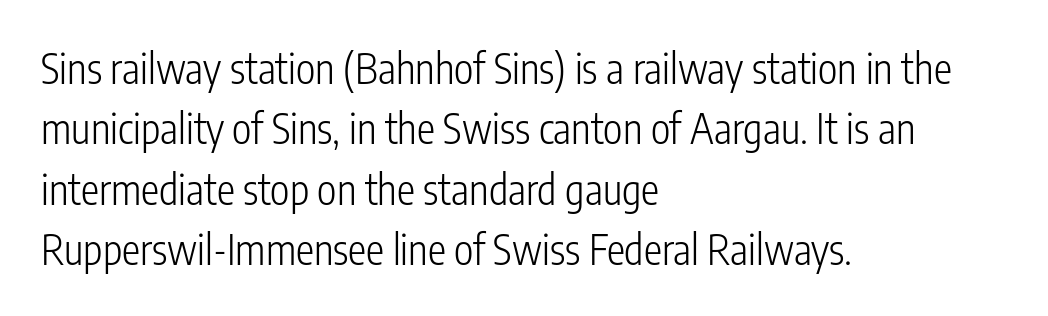
The image shows 41 px light, condensed sans-serif type, upright; set left-aligned, normal line spacing (1.47x), normal letter spacing, not underlined; low stroke contrast and a medium x-height.
